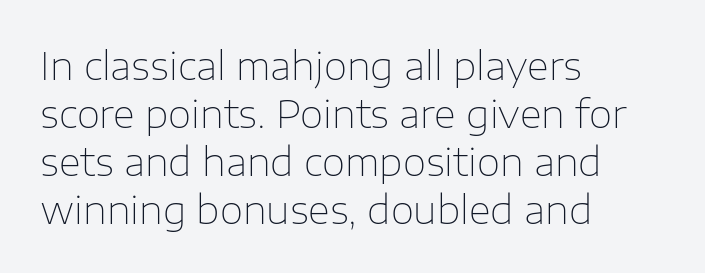
The image shows 38 px thin sans-serif type, upright; set left-aligned, normal line spacing (1.26x), normal letter spacing, not underlined; low stroke contrast and a medium x-height.
